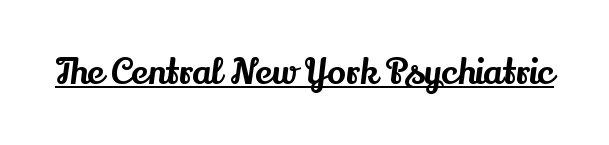
Q: Is the text italic (slanted)? A: Yes.
Q: Is the typeface a serif or a sans-serif typeface? A: Serif.
Q: Is the text underlined? A: Yes.
Q: Is the spacing between letters normal or unusually wide? A: Normal.
Q: Width (condensed, normal, or wide)? A: Normal.
Q: Stroke contrast? A: Medium.
Q: x-height? A: Small.
Q: Monospaced? A: No.
